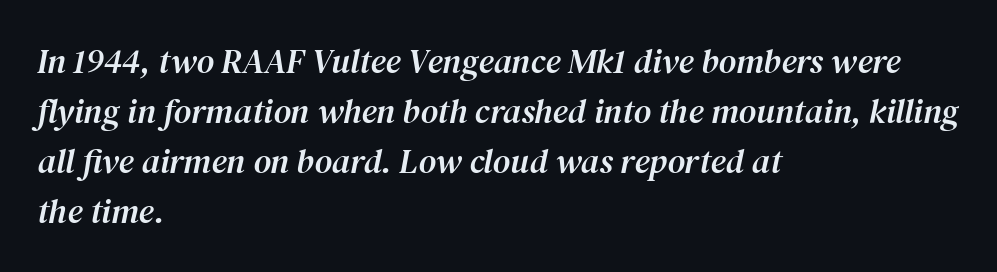
{"serif": "yes", "italic": "yes", "lean": "right", "slant_degrees": 12, "width": "normal", "stroke_contrast": "medium", "x_height": "medium", "monospaced": "no", "underline": "no", "align": "left", "line_spacing": "normal", "line_spacing_ratio": 1.47, "letter_spacing": "normal", "letter_spacing_em": 0.0, "glyph_px": 34}
